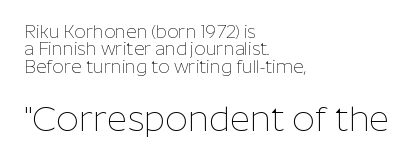
The image shows 35 px thin sans-serif type, upright; set left-aligned, tight line spacing (0.97x), normal letter spacing, not underlined; the second (bottom) block is 1.94x larger; low stroke contrast and a medium x-height.
